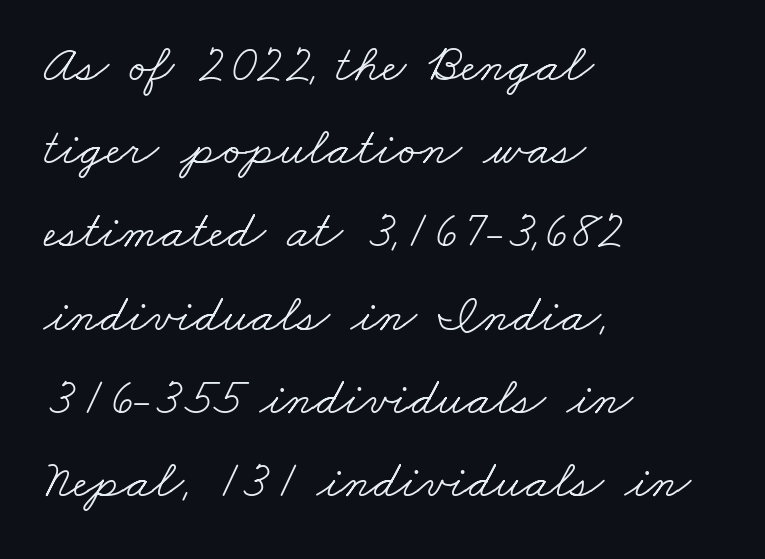
The image shows 53 px light, wide serif type; set left-aligned, normal line spacing (1.57x), normal letter spacing, not underlined; low stroke contrast and a small x-height.
